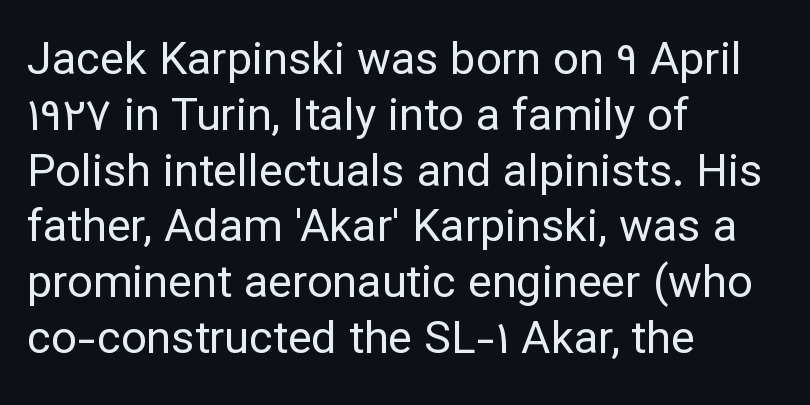
The lettering stays uniformly vertical, giving the passage a roman look. The string is rendered with underlining switched off. Every row of glyphs begins at an identical x-position on the left. Observe the absence of serifs on each vertical stroke in this sample. Unbolded letterforms with no extra heft.
